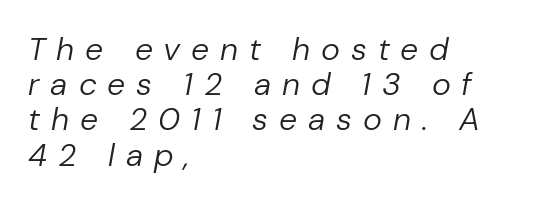
The image shows 32 px regular-weight type, italic (leaning right); set left-aligned, tight line spacing (1.1x), unusually wide letter spacing (+0.34 em), not underlined; low stroke contrast and a medium x-height.
